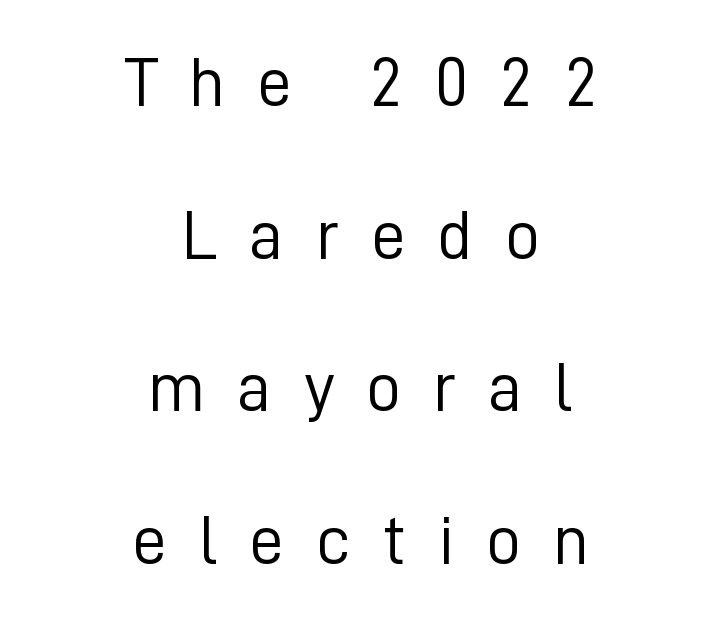
Q: Is the text bold? A: No.
Q: Is the text italic (slanted)? A: No, it is upright.
Q: Is the typeface a serif or a sans-serif typeface? A: Sans-serif.
Q: Is the text underlined? A: No.
Q: How is the paragraph aligned? A: Centered.
Q: Is the spacing between letters normal or unusually wide? A: Unusually wide.
Q: Is the spacing between lines tight, normal or loose? A: Loose.
Q: Width (condensed, normal, or wide)? A: Normal.
Q: Stroke contrast? A: Low.
Q: x-height? A: Medium.
Q: Monospaced? A: No.
